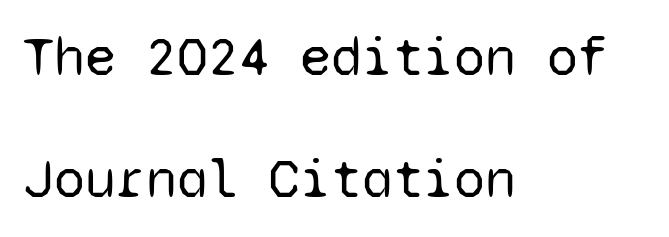
Q: Is the text bold? A: No.
Q: Is the text italic (slanted)? A: No, it is upright.
Q: Is the typeface a serif or a sans-serif typeface? A: Sans-serif.
Q: Is the text underlined? A: No.
Q: How is the paragraph aligned? A: Left-aligned.
Q: Is the spacing between letters normal or unusually wide? A: Normal.
Q: Is the spacing between lines tight, normal or loose? A: Loose.
Q: Width (condensed, normal, or wide)? A: Normal.
Q: Stroke contrast? A: Low.
Q: x-height? A: Medium.
Q: Monospaced? A: Yes.
